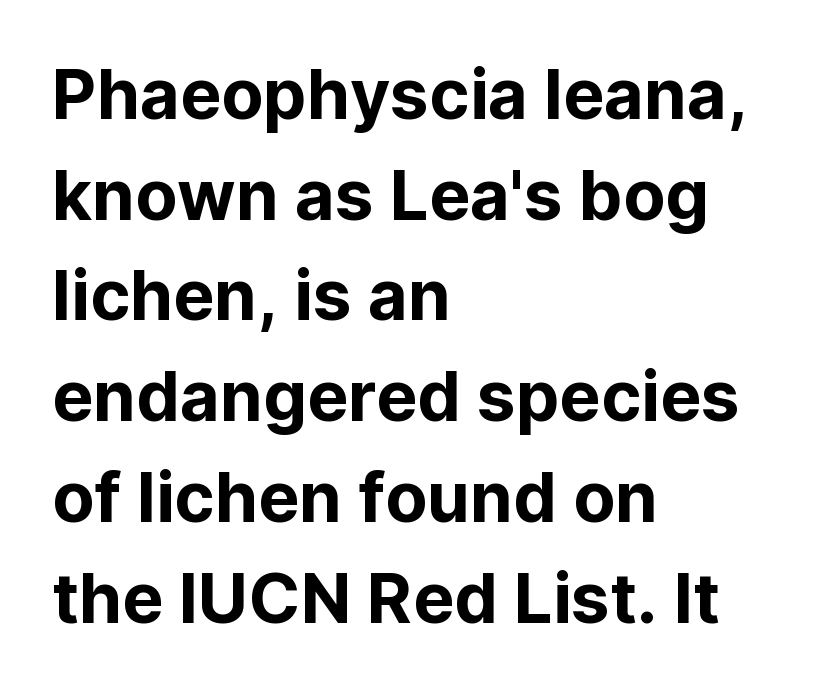
What kind of face is this? One without serifs — a sans. No italicization has been applied; the sample stays upright. A typesetter would call this proportional, since set widths differ per character. Default kerning and tracking; the words read as compact shapes. Regular leading.
